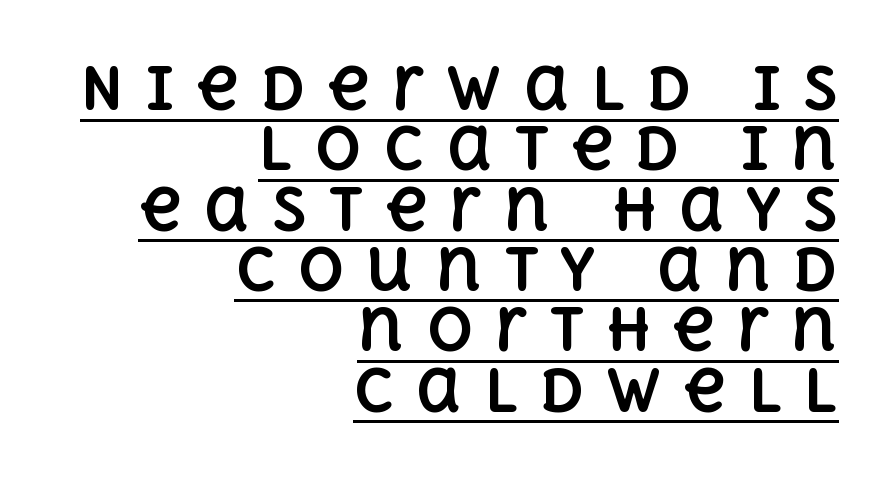
The image shows 58 px bold type, upright; set right-aligned, tight line spacing (1.04x), unusually wide letter spacing (+0.37 em), underlined; a large x-height.
